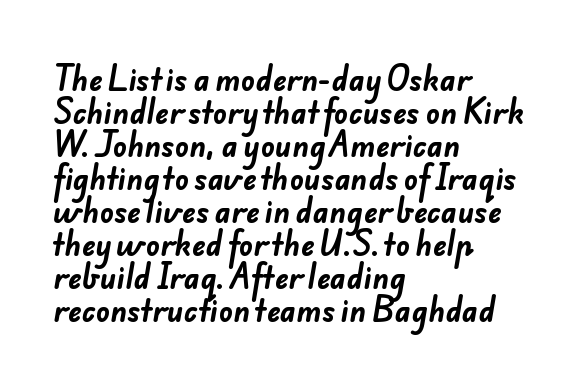
The image shows 29 px bold sans-serif type; set left-aligned, tight line spacing (1.14x), normal letter spacing, not underlined; low stroke contrast and a small x-height.
